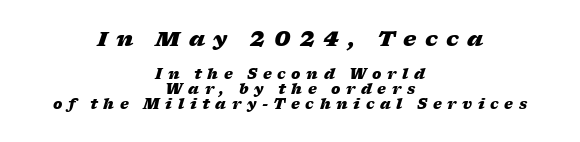
The image shows 21 px bold type, italic (leaning right); set centered, tight line spacing (1.06x), unusually wide letter spacing (+0.4 em), not underlined; the first (top) block is 1.5x larger.
